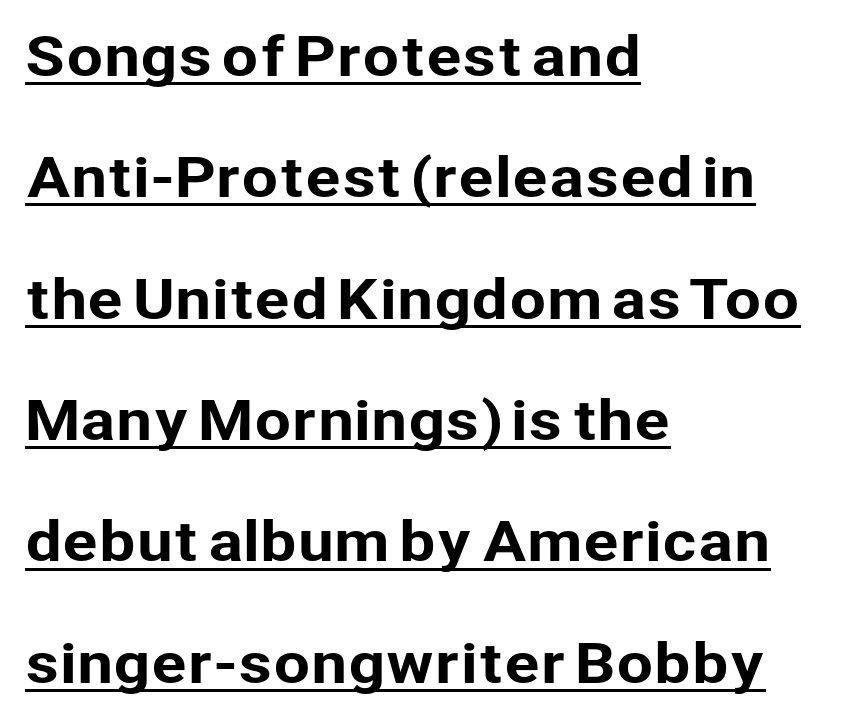
Q: Is the text italic (slanted)? A: No, it is upright.
Q: Is the typeface a serif or a sans-serif typeface? A: Sans-serif.
Q: Is the text underlined? A: Yes.
Q: How is the paragraph aligned? A: Left-aligned.
Q: Is the spacing between letters normal or unusually wide? A: Normal.
Q: Is the spacing between lines tight, normal or loose? A: Loose.
Q: Width (condensed, normal, or wide)? A: Normal.
Q: Stroke contrast? A: Low.
Q: x-height? A: Medium.
Q: Monospaced? A: No.
